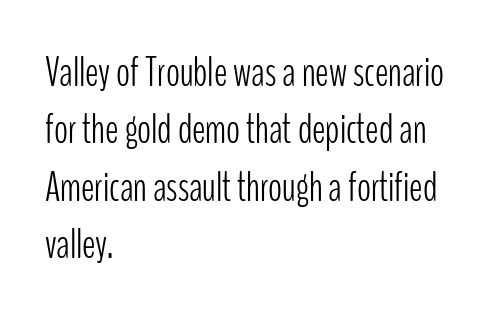
Each new line begins a customary step beneath the previous one. A quiet, ordinary-to-light weight characterises the typeface. The passage shown is typed in a proportional face where columns would drift. Does the lettering tilt? It doesn't — this is upright.
